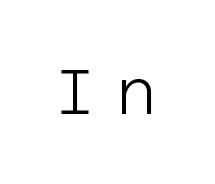
In terms of letterspacing, this is a distinctly airy, spread setting. You can tell it's not italic because the verticals are truly vertical. The area under the type is left untouched. Is this a heavy cut? Hardly; it is regular or lighter. Regarding serifs, this sample does without them.
